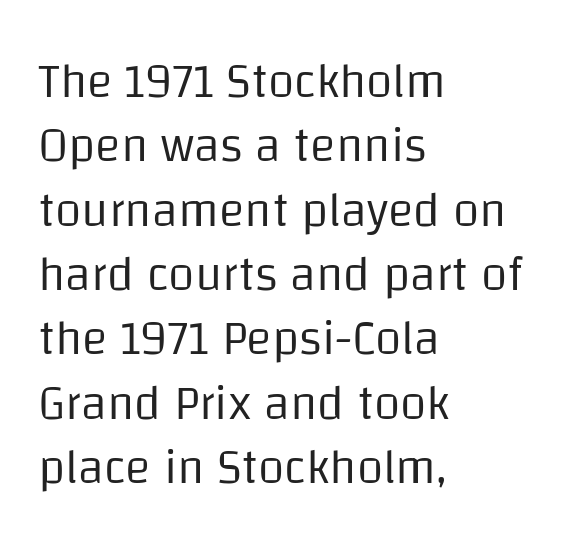
Q: Is the text bold? A: No.
Q: Is the text italic (slanted)? A: No, it is upright.
Q: Is the typeface a serif or a sans-serif typeface? A: Sans-serif.
Q: Is the text underlined? A: No.
Q: How is the paragraph aligned? A: Left-aligned.
Q: Is the spacing between letters normal or unusually wide? A: Normal.
Q: Is the spacing between lines tight, normal or loose? A: Normal.
Q: Width (condensed, normal, or wide)? A: Normal.
Q: Stroke contrast? A: Low.
Q: x-height? A: Large.
Q: Monospaced? A: No.
